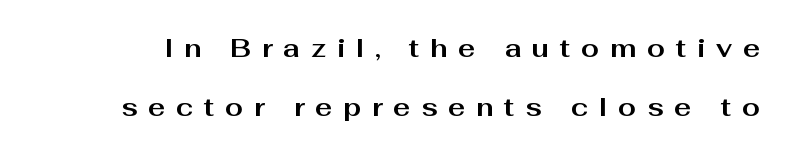
Just letters on the line, the space beneath them empty. The sample has been set heavy, in full bold. Tall strokes in this sample are plumb rather than angled. Observe the wide spacing: letters keep a clear distance from each other. Horizontal bands of white between lines are thick stripes.
